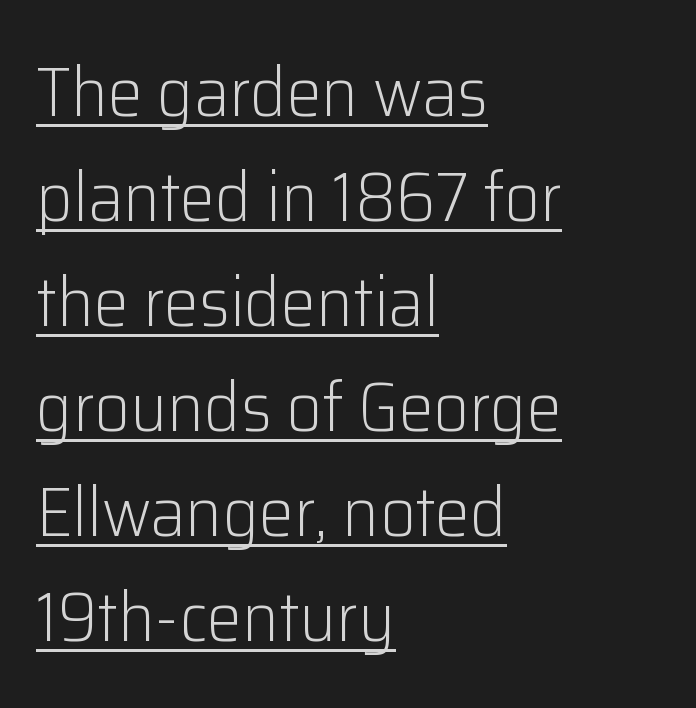
The image shows 70 px light sans-serif type, upright; set left-aligned, normal line spacing (1.5x), normal letter spacing, underlined; low stroke contrast and a medium x-height.
